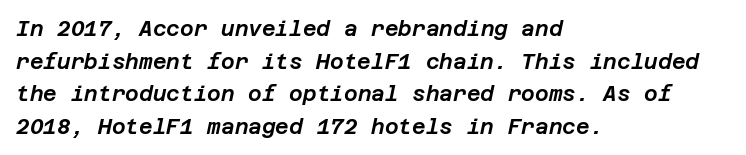
{"italic": "yes", "lean": "right", "slant_degrees": 12, "underline": "no", "align": "left", "line_spacing": "normal", "line_spacing_ratio": 1.55, "letter_spacing": "normal", "letter_spacing_em": 0.0, "glyph_px": 21}
